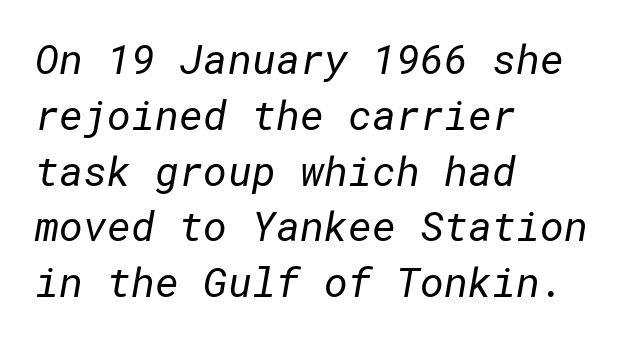
Q: Is the text bold? A: No.
Q: Is the typeface a serif or a sans-serif typeface? A: Sans-serif.
Q: Is the text underlined? A: No.
Q: How is the paragraph aligned? A: Left-aligned.
Q: Is the spacing between letters normal or unusually wide? A: Normal.
Q: Is the spacing between lines tight, normal or loose? A: Normal.
Q: Width (condensed, normal, or wide)? A: Normal.
Q: Stroke contrast? A: Low.
Q: x-height? A: Medium.
